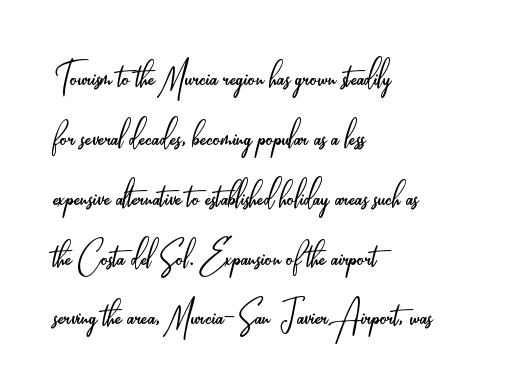
Whoever set this chose a conventional vertical rhythm. Clear beneath every line of the passage. This sample has the flowing, uneven cadence of proportional lettering.
